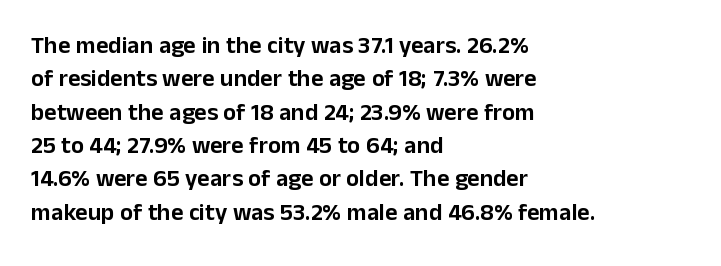
{"italic": "no", "underline": "no", "align": "left", "line_spacing": "normal", "line_spacing_ratio": 1.39, "letter_spacing": "normal", "letter_spacing_em": 0.0, "glyph_px": 24}
